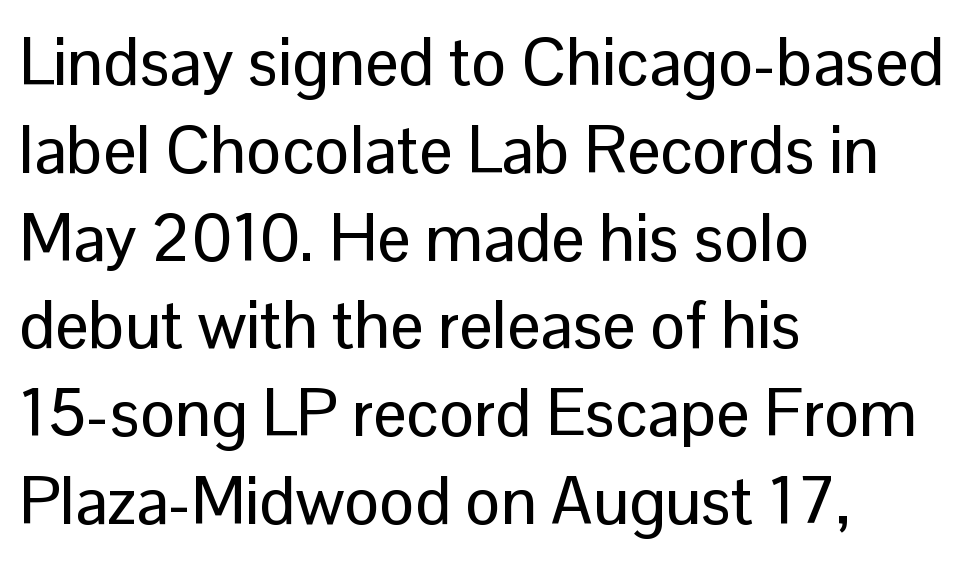
The image shows 66 px sans-serif type, upright; set left-aligned, normal line spacing (1.33x), normal letter spacing, not underlined; low stroke contrast and a medium x-height.
